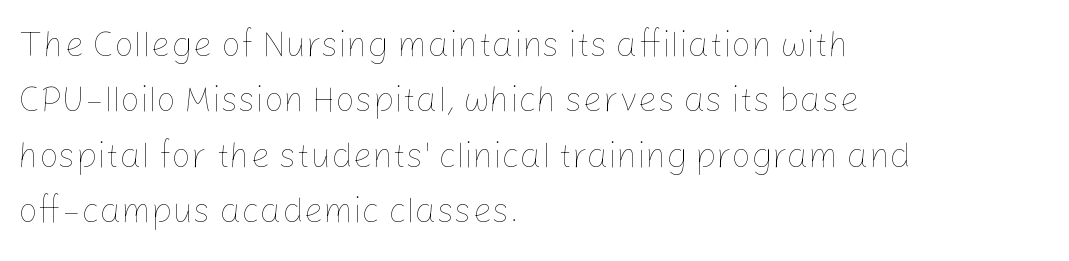
The rows are spaced the way most documents space them. Every character sits straight up, as roman type does. Check under the words: just untouched page. Stroke mass is kept to a normal reading level or below. The text block is weighted toward the left margin, trailing off unevenly rightward. A typesetter would call this proportional, since set widths differ per character.
